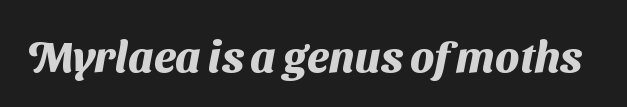
{"serif": "no", "bold": "yes", "weight": "heavy", "width": "normal", "stroke_contrast": "medium", "x_height": "medium", "monospaced": "no", "underline": "no", "letter_spacing": "normal", "letter_spacing_em": 0.0, "glyph_px": 44}
